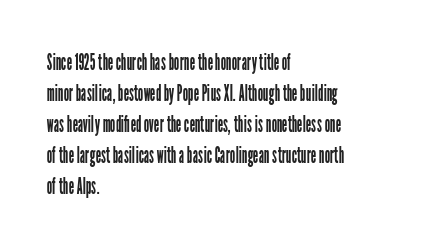
Q: Is the text bold? A: No.
Q: Is the text italic (slanted)? A: No, it is upright.
Q: Is the text underlined? A: No.
Q: How is the paragraph aligned? A: Left-aligned.
Q: Is the spacing between letters normal or unusually wide? A: Normal.
Q: Is the spacing between lines tight, normal or loose? A: Normal.
